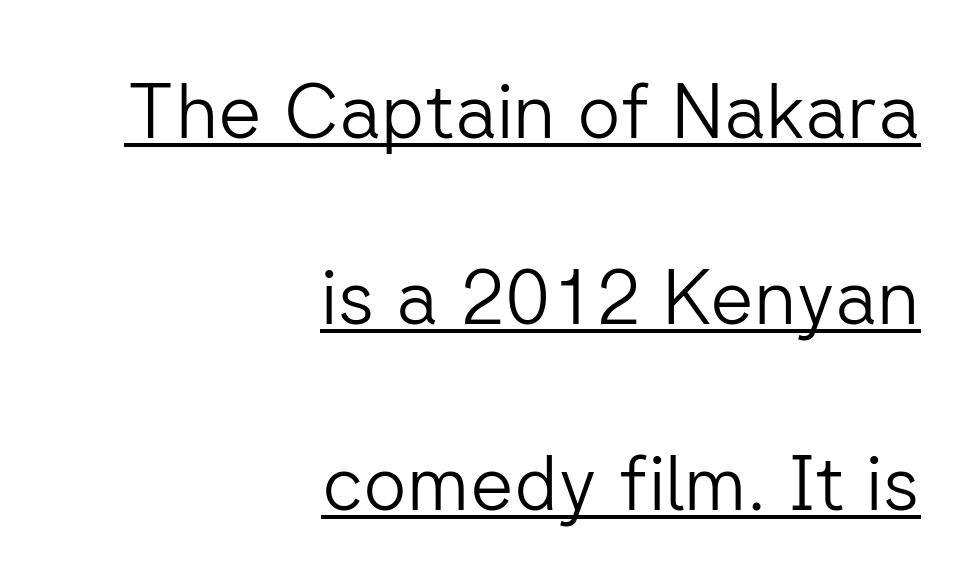
The image shows 76 px light sans-serif type, upright; set right-aligned, loose line spacing (2.45x), normal letter spacing, underlined; low stroke contrast and a medium x-height.
